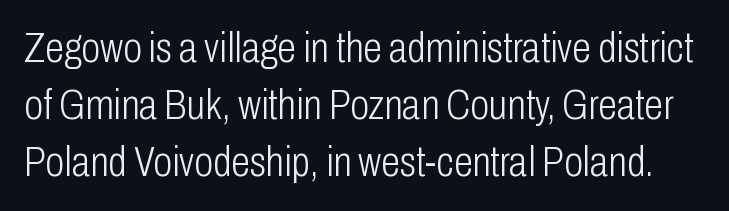
{"serif": "no", "italic": "no", "bold": "no", "weight": "light", "width": "condensed", "stroke_contrast": "low", "x_height": "medium", "monospaced": "no", "underline": "no", "line_spacing": "normal", "line_spacing_ratio": 1.33, "letter_spacing": "normal", "letter_spacing_em": 0.0, "glyph_px": 43}
